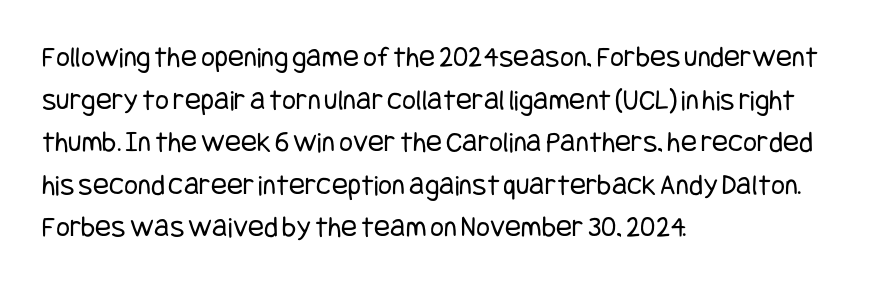
The image shows 30 px regular-weight, condensed sans-serif type, upright; set left-aligned, normal line spacing (1.42x), normal letter spacing, not underlined; low stroke contrast and a large x-height.
